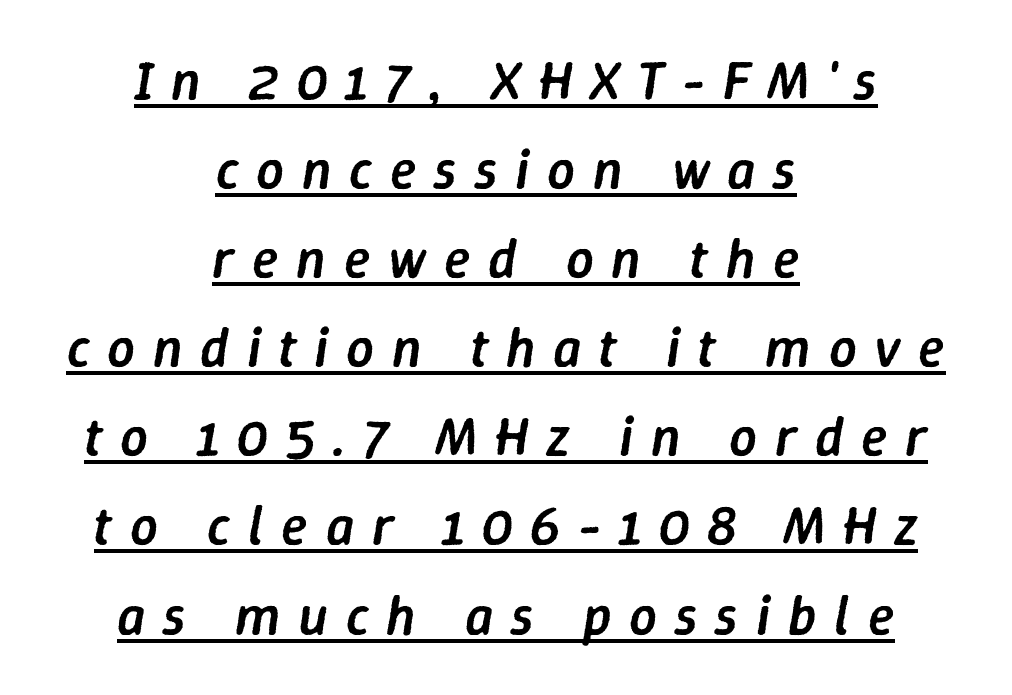
Q: Is the text bold? A: Semi-bold.
Q: Is the text italic (slanted)? A: Yes, it leans right by about 9 degrees.
Q: Is the text underlined? A: Yes.
Q: How is the paragraph aligned? A: Centered.
Q: Is the spacing between letters normal or unusually wide? A: Unusually wide.
Q: Is the spacing between lines tight, normal or loose? A: Normal.
Q: Width (condensed, normal, or wide)? A: Normal.
Q: Stroke contrast? A: Low.
Q: x-height? A: Medium.
Q: Monospaced? A: No.
